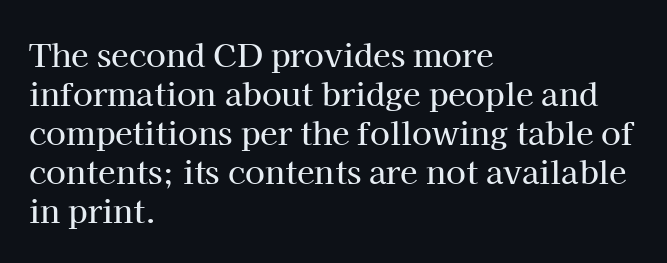
Q: Is the text italic (slanted)? A: No, it is upright.
Q: Is the typeface a serif or a sans-serif typeface? A: Serif.
Q: Is the text underlined? A: No.
Q: How is the paragraph aligned? A: Left-aligned.
Q: Is the spacing between letters normal or unusually wide? A: Normal.
Q: Width (condensed, normal, or wide)? A: Normal.
Q: Stroke contrast? A: High.
Q: x-height? A: Medium.
Q: Monospaced? A: No.
